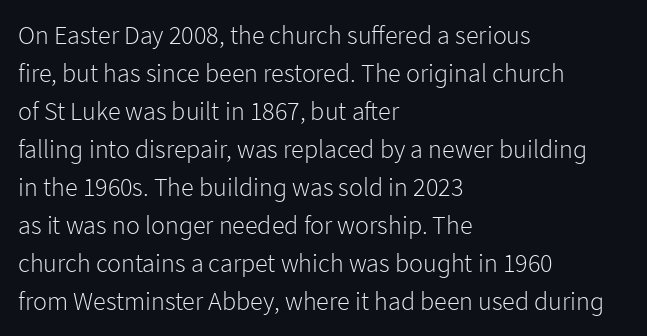
Q: Is the text bold? A: No.
Q: Is the text italic (slanted)? A: No, it is upright.
Q: Is the text underlined? A: No.
Q: How is the paragraph aligned? A: Left-aligned.
Q: Is the spacing between letters normal or unusually wide? A: Normal.
Q: Is the spacing between lines tight, normal or loose? A: Normal.
